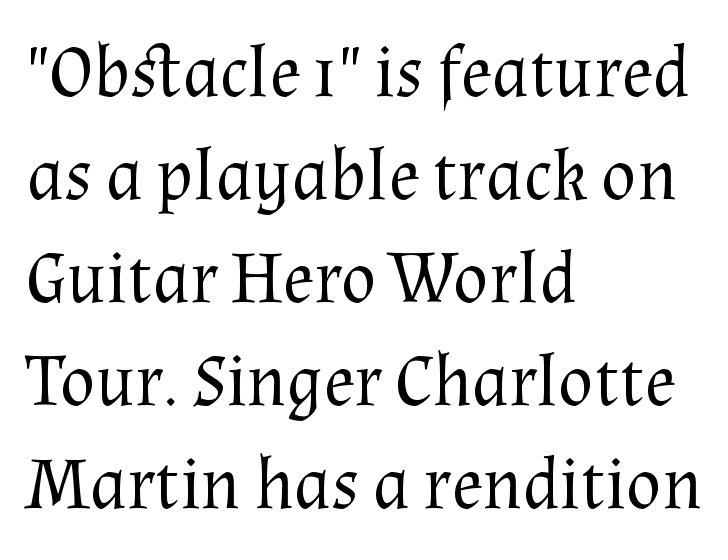
The image shows 73 px regular-weight type, upright; set left-aligned, normal line spacing (1.41x), normal letter spacing, not underlined; medium stroke contrast and a medium x-height.
